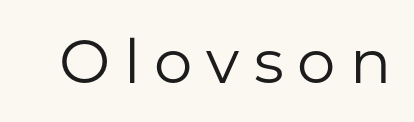
Q: Is the text bold? A: No.
Q: Is the text italic (slanted)? A: No, it is upright.
Q: Is the typeface a serif or a sans-serif typeface? A: Sans-serif.
Q: Is the text underlined? A: No.
Q: Is the spacing between letters normal or unusually wide? A: Unusually wide.
Q: Width (condensed, normal, or wide)? A: Normal.
Q: Stroke contrast? A: Low.
Q: x-height? A: Medium.
Q: Monospaced? A: No.
